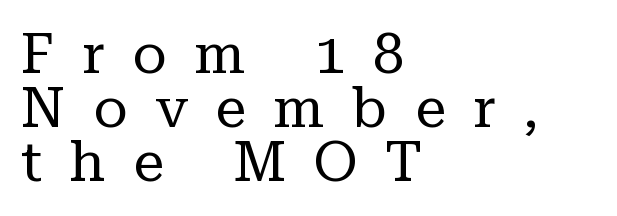
The image shows 56 px regular-weight serif type, upright; set left-aligned, tight line spacing (0.96x), unusually wide letter spacing (+0.49 em), not underlined; low stroke contrast and a medium x-height.
